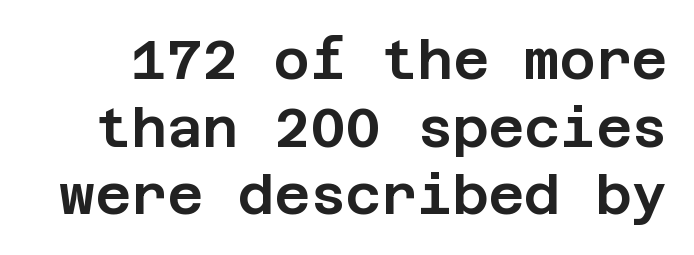
{"serif": "no", "italic": "no", "width": "normal", "stroke_contrast": "low", "x_height": "large", "underline": "no", "line_spacing_ratio": 1.23, "letter_spacing": "normal", "letter_spacing_em": 0.0, "glyph_px": 55}
